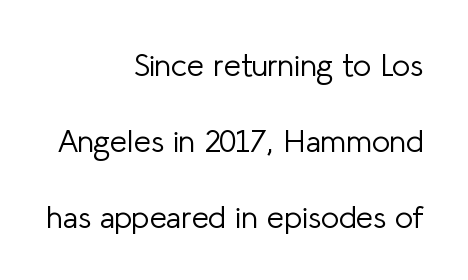
{"serif": "no", "italic": "no", "bold": "no", "weight": "light", "width": "normal", "stroke_contrast": "low", "x_height": "medium", "monospaced": "no", "underline": "no", "align": "right", "line_spacing": "loose", "line_spacing_ratio": 2.45, "letter_spacing": "normal", "letter_spacing_em": 0.0, "glyph_px": 31}
